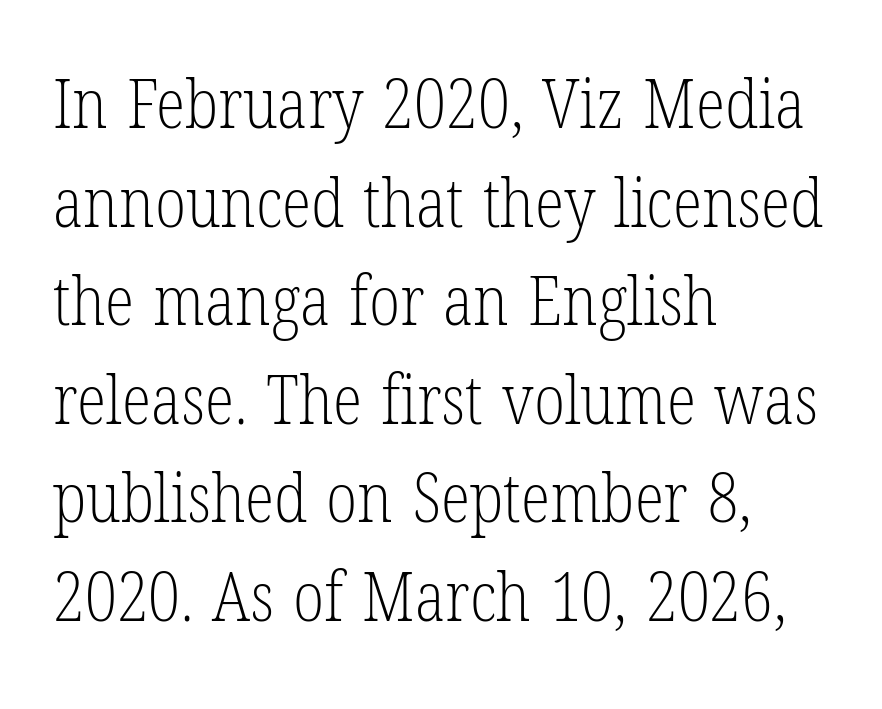
{"serif": "yes", "italic": "no", "bold": "no", "weight": "light", "width": "condensed", "stroke_contrast": "low", "x_height": "medium", "monospaced": "no", "underline": "no", "align": "left", "line_spacing": "normal", "line_spacing_ratio": 1.45, "letter_spacing": "normal", "letter_spacing_em": 0.0, "glyph_px": 68}
